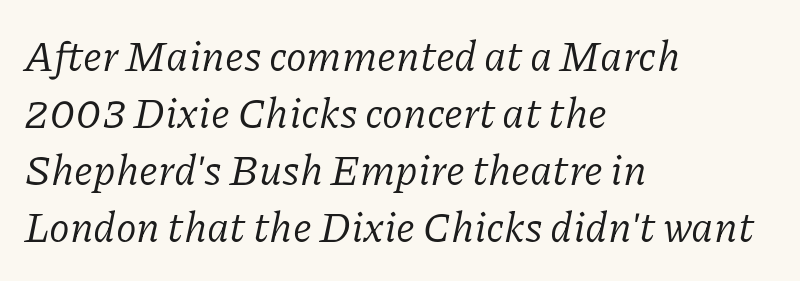
{"serif": "yes", "italic": "yes", "lean": "right", "slant_degrees": 11, "bold": "no", "weight": "regular", "width": "normal", "stroke_contrast": "low", "x_height": "medium", "monospaced": "no", "underline": "no", "align": "left", "line_spacing": "normal", "line_spacing_ratio": 1.36, "letter_spacing": "normal", "letter_spacing_em": 0.0, "glyph_px": 42}
